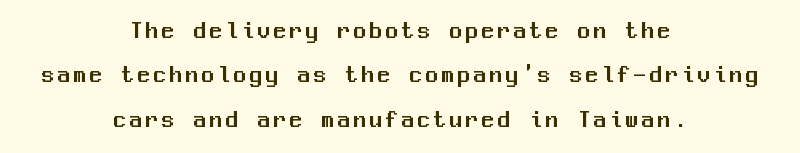
Q: Is the text italic (slanted)? A: No, it is upright.
Q: Is the text underlined? A: No.
Q: How is the paragraph aligned? A: Centered.
